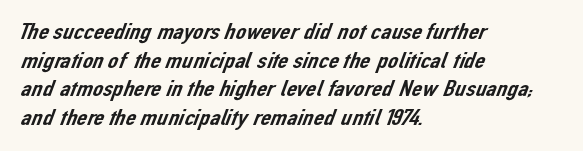
Q: Is the text underlined? A: No.
Q: How is the paragraph aligned? A: Left-aligned.
Q: Is the spacing between letters normal or unusually wide? A: Normal.
Q: Is the spacing between lines tight, normal or loose? A: Normal.
